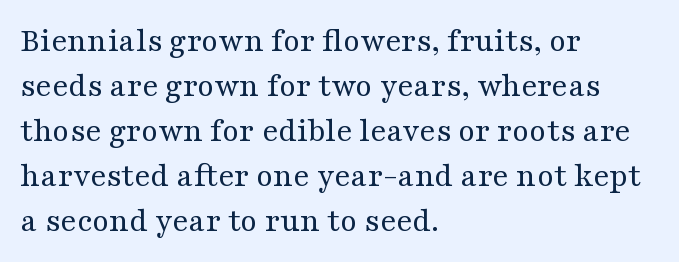
Q: Is the text bold? A: No.
Q: Is the text italic (slanted)? A: No, it is upright.
Q: Is the typeface a serif or a sans-serif typeface? A: Serif.
Q: Is the text underlined? A: No.
Q: How is the paragraph aligned? A: Left-aligned.
Q: Is the spacing between letters normal or unusually wide? A: Normal.
Q: Is the spacing between lines tight, normal or loose? A: Normal.
Q: Width (condensed, normal, or wide)? A: Wide.
Q: Stroke contrast? A: Medium.
Q: x-height? A: Medium.
Q: Monospaced? A: No.
